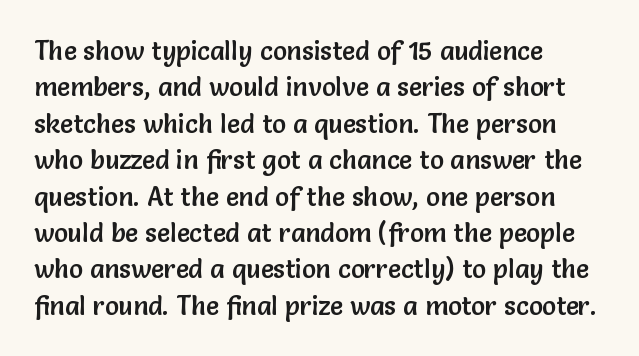
Q: Is the text italic (slanted)? A: No, it is upright.
Q: Is the text underlined? A: No.
Q: How is the paragraph aligned? A: Left-aligned.
Q: Is the spacing between letters normal or unusually wide? A: Normal.
Q: Is the spacing between lines tight, normal or loose? A: Normal.
